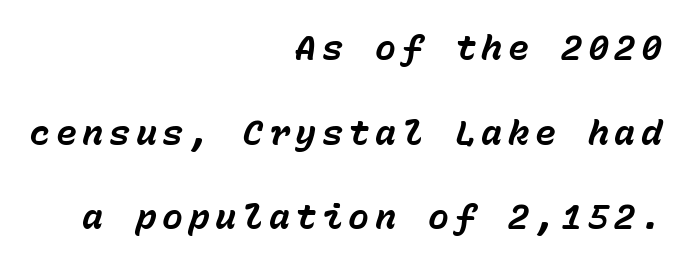
Q: Is the text bold? A: Yes.
Q: Is the text italic (slanted)? A: Yes, it leans right by about 15 degrees.
Q: Is the text underlined? A: No.
Q: How is the paragraph aligned? A: Right-aligned.
Q: Is the spacing between lines tight, normal or loose? A: Loose.
Q: Width (condensed, normal, or wide)? A: Normal.
Q: Stroke contrast? A: Low.
Q: x-height? A: Medium.
Q: Monospaced? A: Yes.
